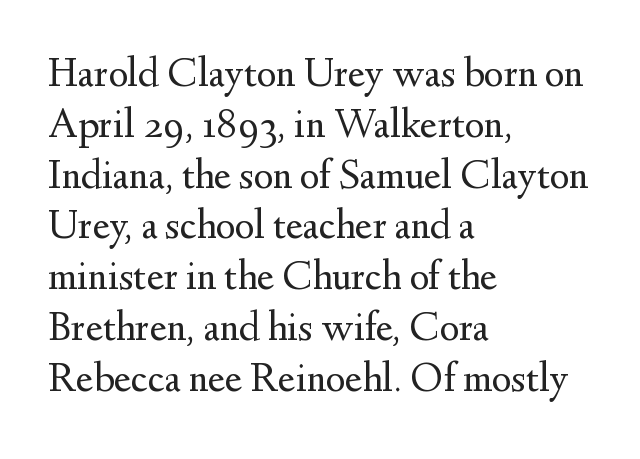
Q: Is the text bold? A: No.
Q: Is the text italic (slanted)? A: No, it is upright.
Q: Is the typeface a serif or a sans-serif typeface? A: Serif.
Q: Is the text underlined? A: No.
Q: How is the paragraph aligned? A: Left-aligned.
Q: Is the spacing between letters normal or unusually wide? A: Normal.
Q: Width (condensed, normal, or wide)? A: Normal.
Q: Stroke contrast? A: Medium.
Q: x-height? A: Small.
Q: Monospaced? A: No.
